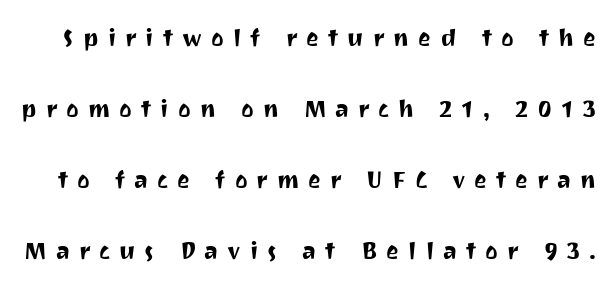
Q: Is the text italic (slanted)? A: No, it is upright.
Q: Is the typeface a serif or a sans-serif typeface? A: Sans-serif.
Q: Is the text underlined? A: No.
Q: Is the spacing between letters normal or unusually wide? A: Unusually wide.
Q: Is the spacing between lines tight, normal or loose? A: Loose.
Q: Width (condensed, normal, or wide)? A: Normal.
Q: Stroke contrast? A: Medium.
Q: x-height? A: Medium.
Q: Monospaced? A: No.
